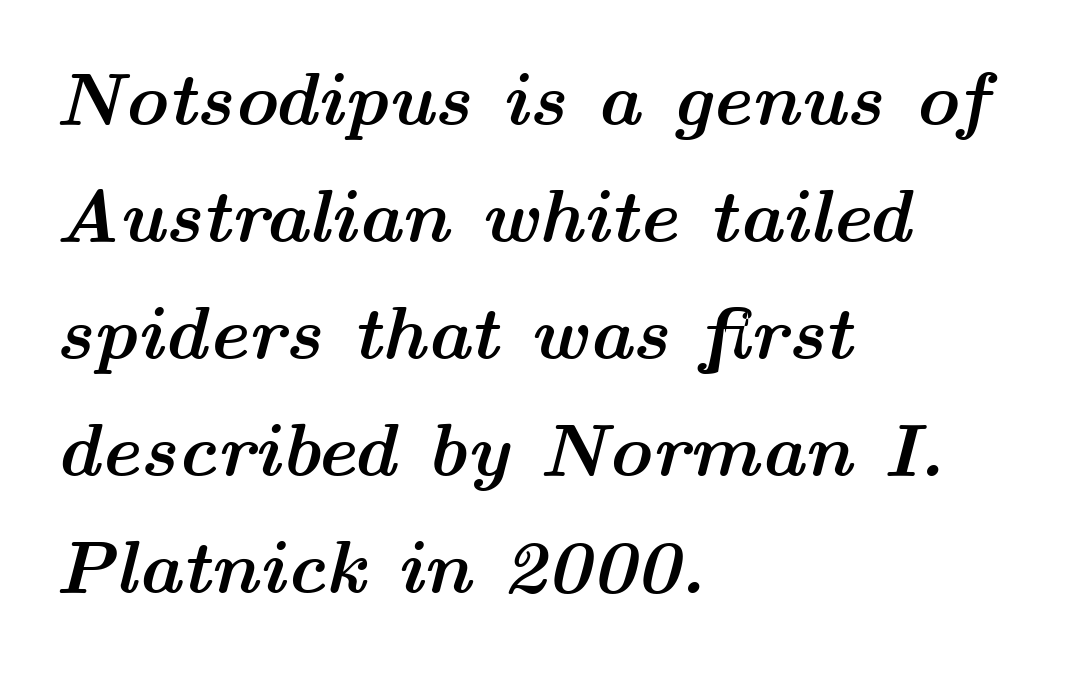
The image shows 75 px semibold, wide type, italic (leaning right); set left-aligned, normal line spacing (1.56x), normal letter spacing, not underlined; medium stroke contrast and a medium x-height.
